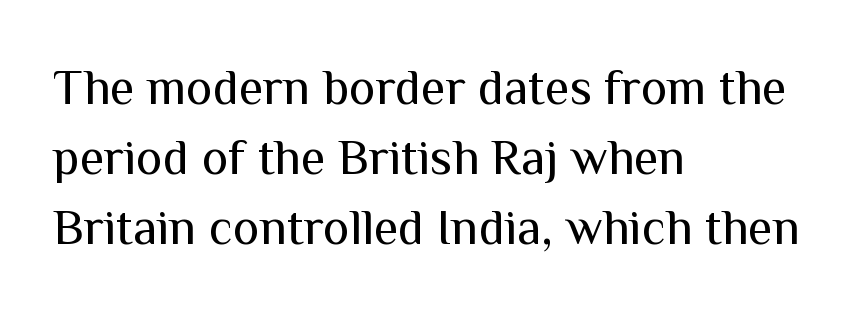
{"serif": "no", "italic": "no", "bold": "no", "weight": "regular", "width": "normal", "stroke_contrast": "medium", "x_height": "medium", "monospaced": "no", "underline": "no", "align": "left", "line_spacing": "normal", "line_spacing_ratio": 1.4, "letter_spacing": "normal", "letter_spacing_em": 0.0, "glyph_px": 50}
